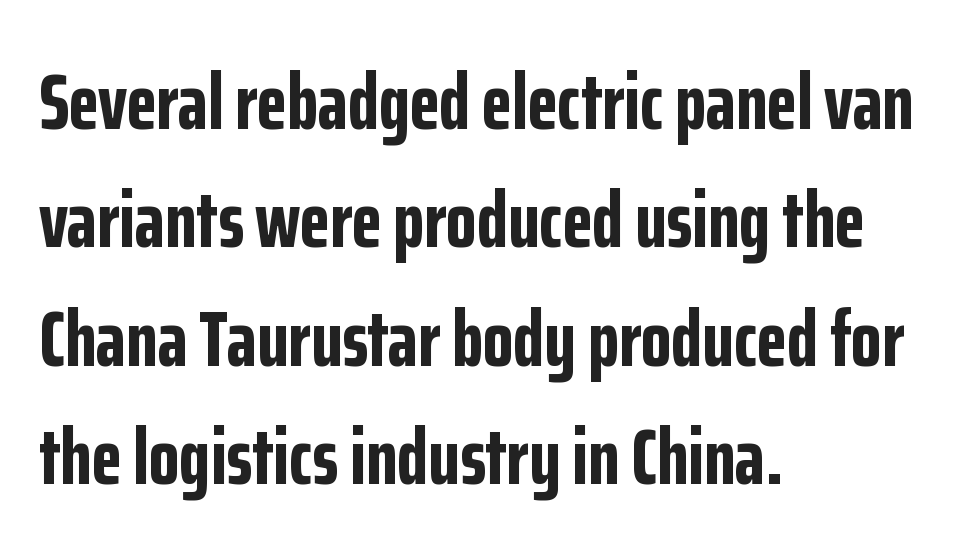
Q: Is the text bold? A: Yes.
Q: Is the text italic (slanted)? A: No, it is upright.
Q: Is the typeface a serif or a sans-serif typeface? A: Sans-serif.
Q: Is the text underlined? A: No.
Q: How is the paragraph aligned? A: Left-aligned.
Q: Is the spacing between letters normal or unusually wide? A: Normal.
Q: Is the spacing between lines tight, normal or loose? A: Normal.
Q: Width (condensed, normal, or wide)? A: Condensed.
Q: Stroke contrast? A: Low.
Q: x-height? A: Medium.
Q: Monospaced? A: No.
